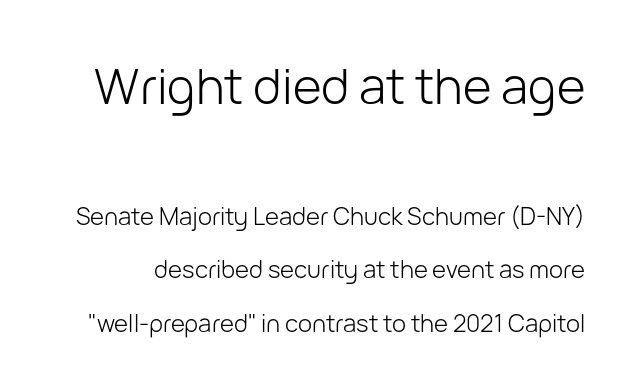
Type style note: lacks serifs. The lettering stays uniformly vertical, giving the passage a roman look. Reading top to bottom, the characters get smaller at the block break. Beneath every word, the page is bare.
